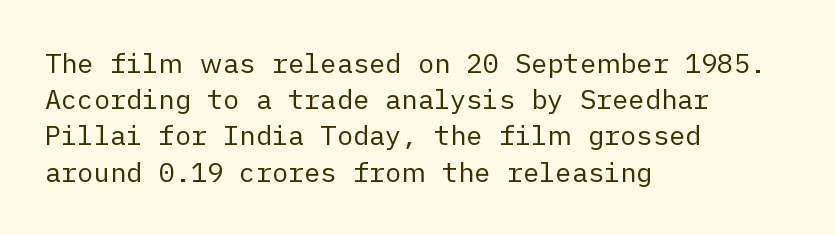
The strokes carry an ordinary text weight at most. Teacher's note: observe the even left margin — that is flush-left alignment. The lines sit at an ordinary, default distance from one another. Does extra space separate the letters? No, they use regular spacing. Posture: vertical. The specimen omits any rule beneath the text block's lines.
